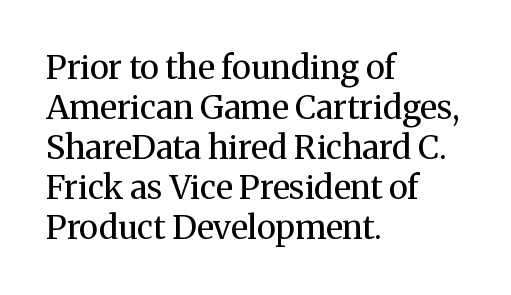
The image shows 33 px regular-weight serif type, upright; set left-aligned, line spacing 1.21x, normal letter spacing, not underlined; medium stroke contrast and a medium x-height.
